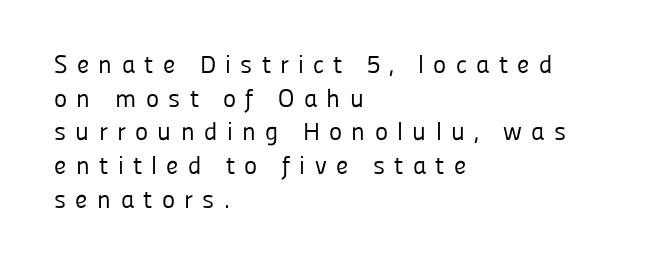
Q: Is the text bold? A: No.
Q: Is the text italic (slanted)? A: No, it is upright.
Q: Is the text underlined? A: No.
Q: How is the paragraph aligned? A: Left-aligned.
Q: Is the spacing between letters normal or unusually wide? A: Unusually wide.
Q: Is the spacing between lines tight, normal or loose? A: Normal.
